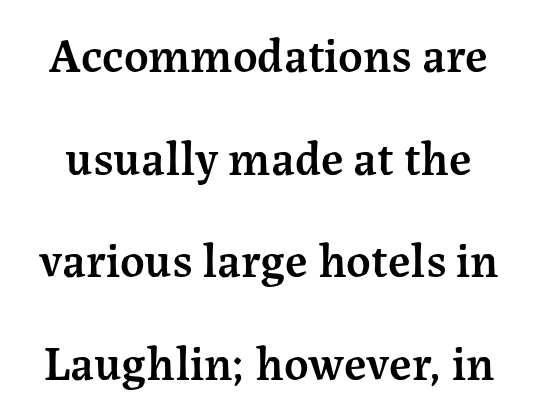
{"serif": "yes", "italic": "no", "bold": "semi", "weight": "semibold", "width": "normal", "stroke_contrast": "medium", "x_height": "medium", "monospaced": "no", "underline": "no", "line_spacing": "loose", "line_spacing_ratio": 2.14, "letter_spacing": "normal", "letter_spacing_em": 0.0, "glyph_px": 48}
